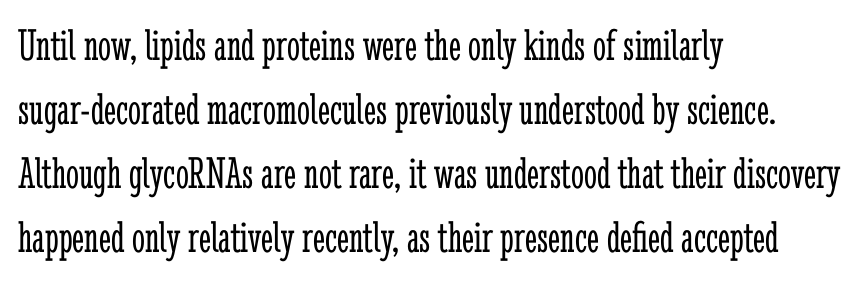
The image shows 46 px light, condensed serif type, upright; set left-aligned, normal line spacing (1.39x), normal letter spacing, not underlined; low stroke contrast and a medium x-height.
